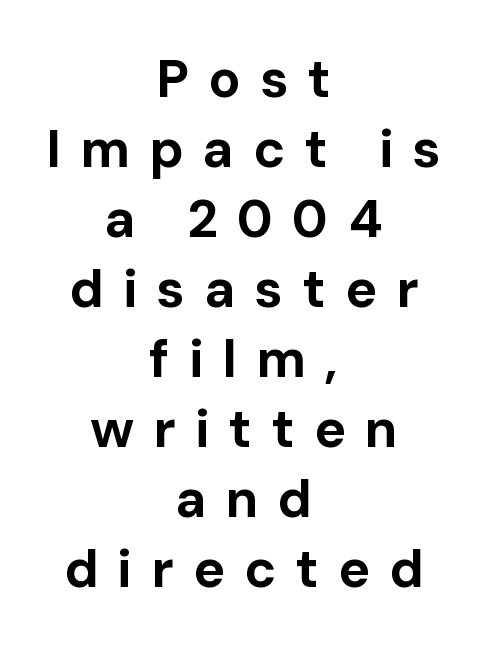
The image shows 53 px bold sans-serif type, upright; set centered, normal line spacing (1.32x), unusually wide letter spacing (+0.36 em), not underlined; low stroke contrast and a medium x-height.
